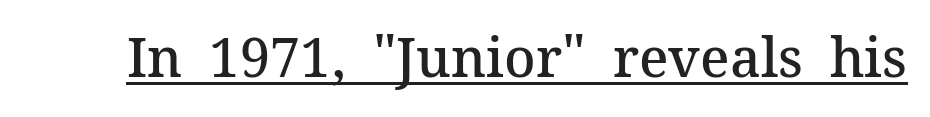
Q: Is the text bold? A: Semi-bold.
Q: Is the text italic (slanted)? A: No, it is upright.
Q: Is the typeface a serif or a sans-serif typeface? A: Serif.
Q: Is the text underlined? A: Yes.
Q: Is the spacing between letters normal or unusually wide? A: Normal.
Q: Width (condensed, normal, or wide)? A: Normal.
Q: Stroke contrast? A: Medium.
Q: x-height? A: Medium.
Q: Monospaced? A: No.
